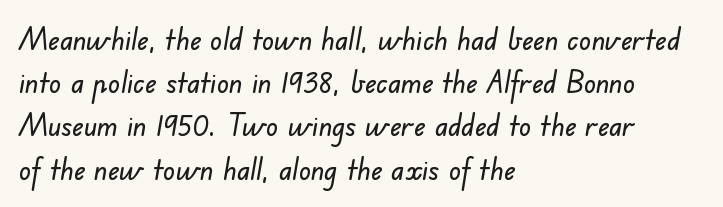
Q: Is the typeface a serif or a sans-serif typeface? A: Sans-serif.
Q: Is the text underlined? A: No.
Q: How is the paragraph aligned? A: Left-aligned.
Q: Is the spacing between letters normal or unusually wide? A: Normal.
Q: Is the spacing between lines tight, normal or loose? A: Normal.
Q: Width (condensed, normal, or wide)? A: Normal.
Q: Stroke contrast? A: Low.
Q: x-height? A: Small.
Q: Monospaced? A: No.
